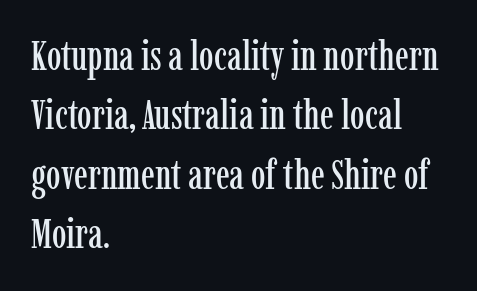
{"serif": "yes", "italic": "no", "width": "condensed", "stroke_contrast": "low", "x_height": "medium", "monospaced": "no", "underline": "no", "align": "left", "line_spacing": "normal", "line_spacing_ratio": 1.45, "letter_spacing": "normal", "letter_spacing_em": 0.0, "glyph_px": 41}
